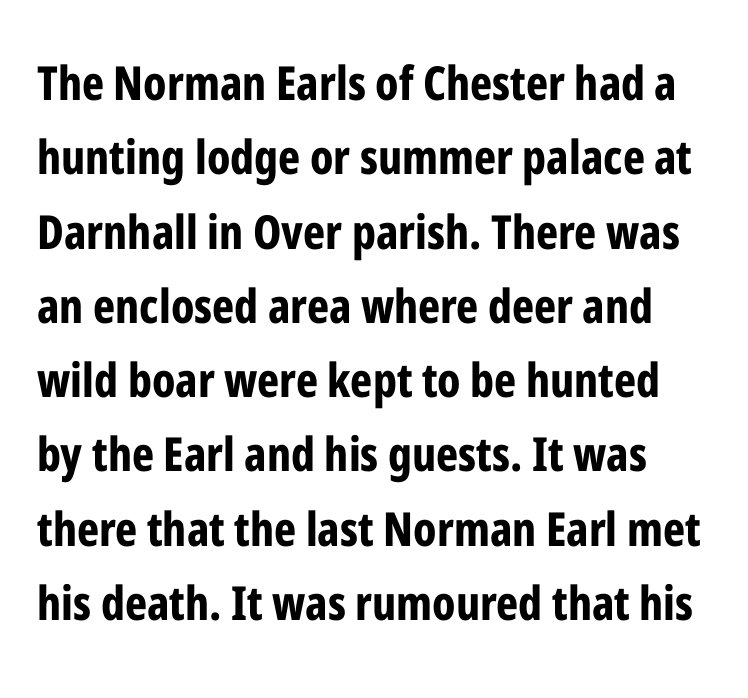
The image shows 47 px bold, condensed sans-serif type, upright; set normal line spacing (1.58x), normal letter spacing, not underlined; low stroke contrast and a medium x-height.
